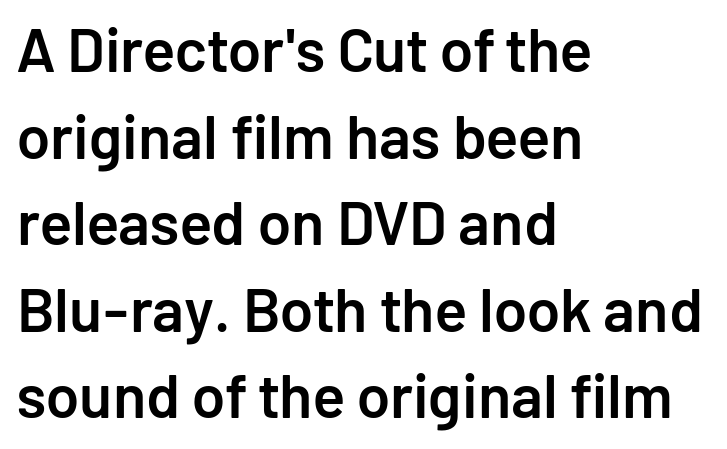
The image shows 61 px semibold sans-serif type, upright; set left-aligned, normal line spacing (1.42x), normal letter spacing, not underlined; low stroke contrast and a medium x-height.
